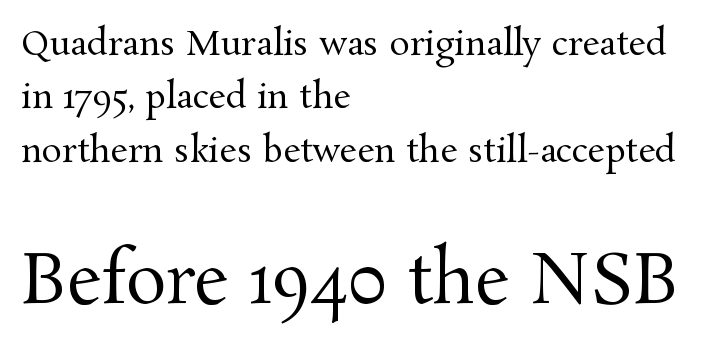
{"serif": "yes", "italic": "no", "bold": "no", "weight": "regular", "width": "normal", "stroke_contrast": "medium", "x_height": "medium", "monospaced": "no", "underline": "no", "align": "left", "line_spacing": "normal", "line_spacing_ratio": 1.57, "letter_spacing": "normal", "letter_spacing_em": 0.0, "larger_block": "second", "size_ratio": 2.0, "glyph_px": 68}
